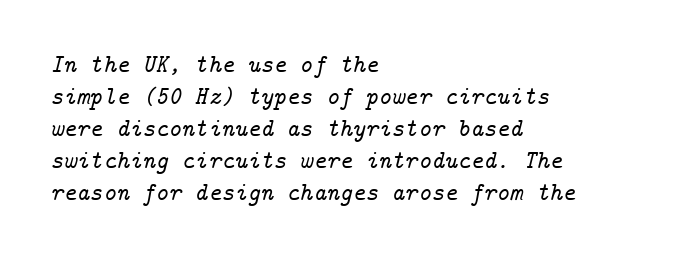
{"italic": "yes", "lean": "right", "slant_degrees": 14, "underline": "no", "align": "left", "line_spacing": "normal", "line_spacing_ratio": 1.28, "letter_spacing": "normal", "letter_spacing_em": 0.0, "glyph_px": 25}
